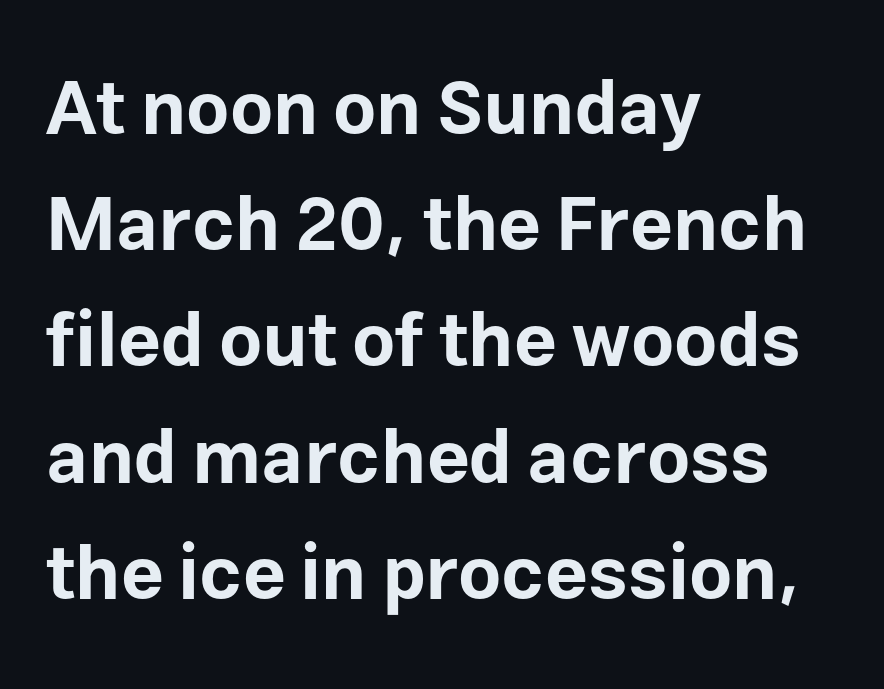
Q: Is the text bold? A: Yes.
Q: Is the text italic (slanted)? A: No, it is upright.
Q: Is the typeface a serif or a sans-serif typeface? A: Sans-serif.
Q: Is the text underlined? A: No.
Q: How is the paragraph aligned? A: Left-aligned.
Q: Is the spacing between letters normal or unusually wide? A: Normal.
Q: Is the spacing between lines tight, normal or loose? A: Normal.
Q: Width (condensed, normal, or wide)? A: Normal.
Q: Stroke contrast? A: Low.
Q: x-height? A: Medium.
Q: Monospaced? A: No.
